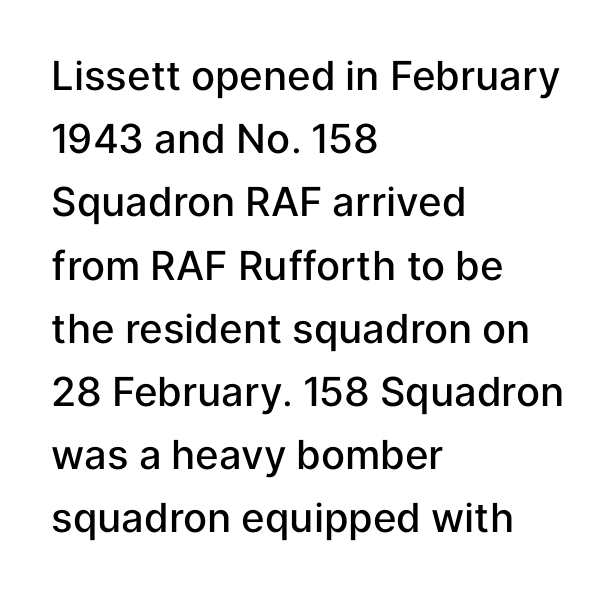
{"serif": "no", "italic": "no", "bold": "semi", "weight": "semibold", "width": "normal", "stroke_contrast": "low", "x_height": "medium", "monospaced": "no", "underline": "no", "align": "left", "line_spacing": "normal", "line_spacing_ratio": 1.58, "letter_spacing": "normal", "letter_spacing_em": 0.0, "glyph_px": 40}
